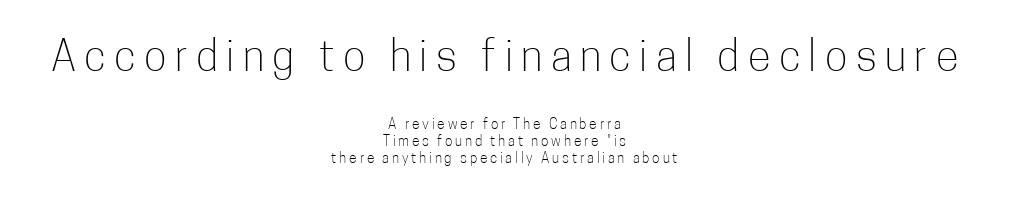
The image shows 42 px light, condensed sans-serif type, upright; set centered, line spacing 1.24x, unusually wide letter spacing (+0.2 em), not underlined; the first (top) block is 3.0x larger; low stroke contrast and a medium x-height.
